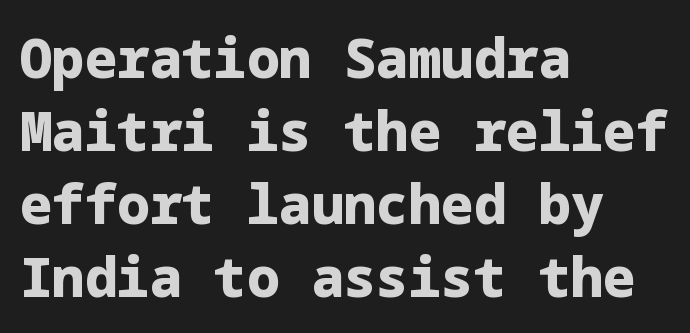
Q: Is the text bold? A: Yes.
Q: Is the text italic (slanted)? A: No, it is upright.
Q: Is the typeface a serif or a sans-serif typeface? A: Sans-serif.
Q: Is the text underlined? A: No.
Q: How is the paragraph aligned? A: Left-aligned.
Q: Is the spacing between letters normal or unusually wide? A: Normal.
Q: Is the spacing between lines tight, normal or loose? A: Normal.
Q: Width (condensed, normal, or wide)? A: Normal.
Q: Stroke contrast? A: Low.
Q: x-height? A: Medium.
